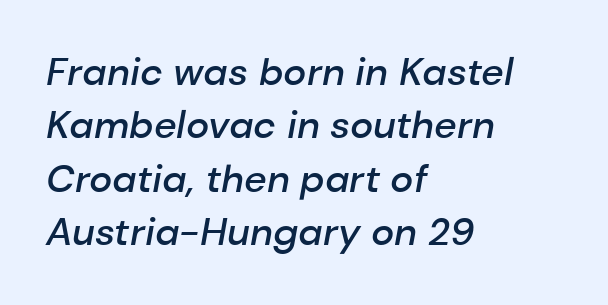
{"italic": "yes", "lean": "right", "slant_degrees": 10, "bold": "semi", "weight": "semibold", "width": "normal", "stroke_contrast": "low", "x_height": "medium", "monospaced": "no", "underline": "no", "align": "left", "line_spacing": "normal", "line_spacing_ratio": 1.37, "letter_spacing": "normal", "letter_spacing_em": 0.0, "glyph_px": 39}
